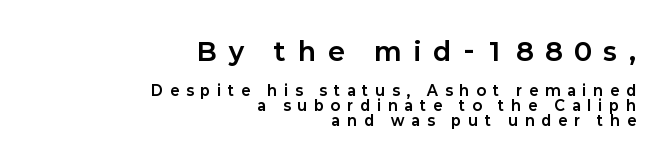
The image shows 25 px bold type, upright; set right-aligned, tight line spacing (1.05x), unusually wide letter spacing (+0.5 em), not underlined; the first (top) block is 1.79x larger.
